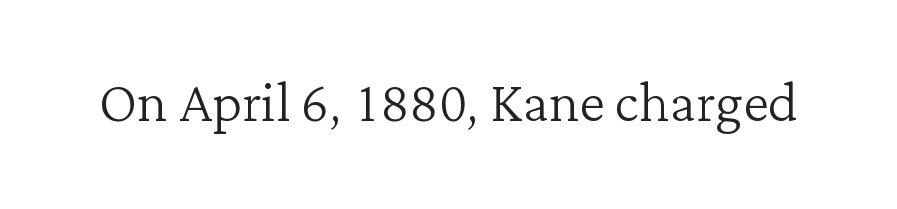
{"serif": "yes", "italic": "no", "bold": "no", "weight": "light", "width": "normal", "stroke_contrast": "low", "x_height": "medium", "monospaced": "no", "underline": "no", "letter_spacing": "normal", "letter_spacing_em": 0.0, "glyph_px": 73}
